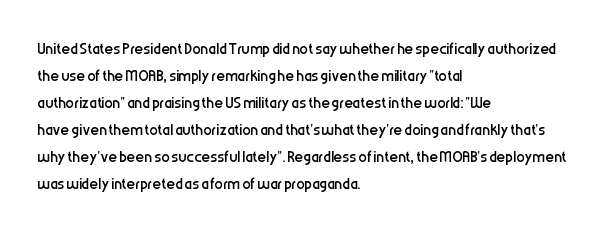
The image shows 21 px text type, upright; set left-aligned, normal line spacing (1.29x), normal letter spacing, not underlined.
